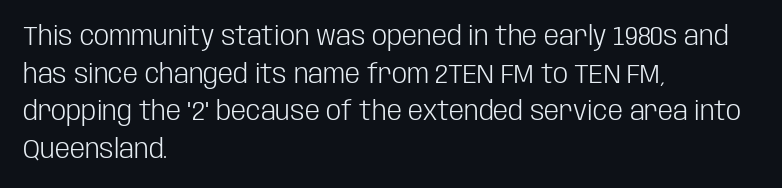
Notice how the stems are strictly vertical — no italics here. A bare baseline throughout the passage. Inter-character spacing is left at the font's built-in metrics. Vertical spacing — default. The ragged edge is on the right, which tells us the setting is flush left. The font sits on the lighter half of the weight spectrum, regular included.
